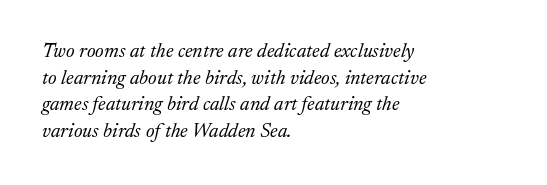
Q: Is the text bold? A: No.
Q: Is the text italic (slanted)? A: Yes, it leans right by about 17 degrees.
Q: Is the text underlined? A: No.
Q: How is the paragraph aligned? A: Left-aligned.
Q: Is the spacing between letters normal or unusually wide? A: Normal.
Q: Is the spacing between lines tight, normal or loose? A: Normal.
